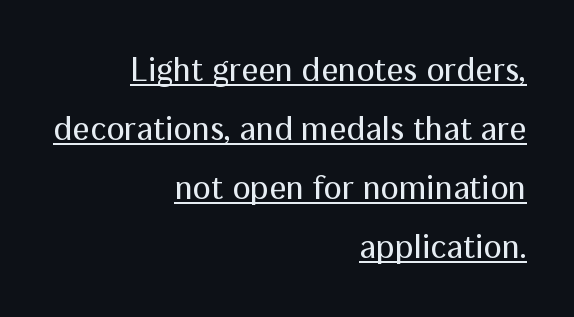
Visually the block forms a straight wall on the right and a jagged coastline on the left. Character widths vary here, with narrow letters taking less room than wide ones. The font family rendered here belongs to the sans-serif group. The typesetter has applied underlining to the passage shown. Is the letter spacing exaggerated? No — it looks like the ordinary default. Posture: straight, roman, zero tilt.
